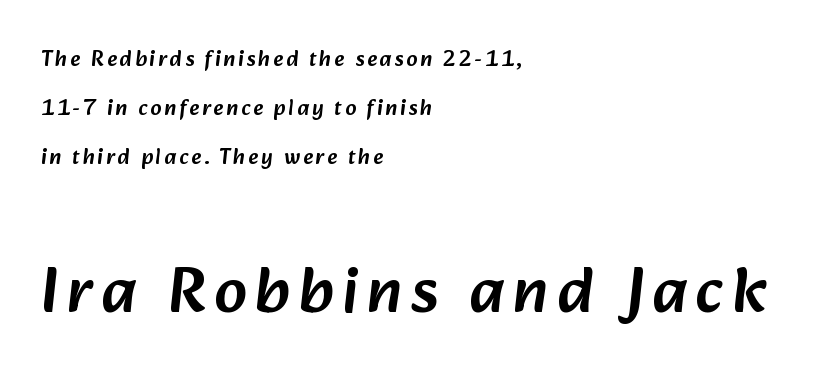
The image shows 65 px sans-serif type; set left-aligned, loose line spacing (2.22x), not underlined; the second (bottom) block is 2.95x larger; low stroke contrast and a medium x-height.
